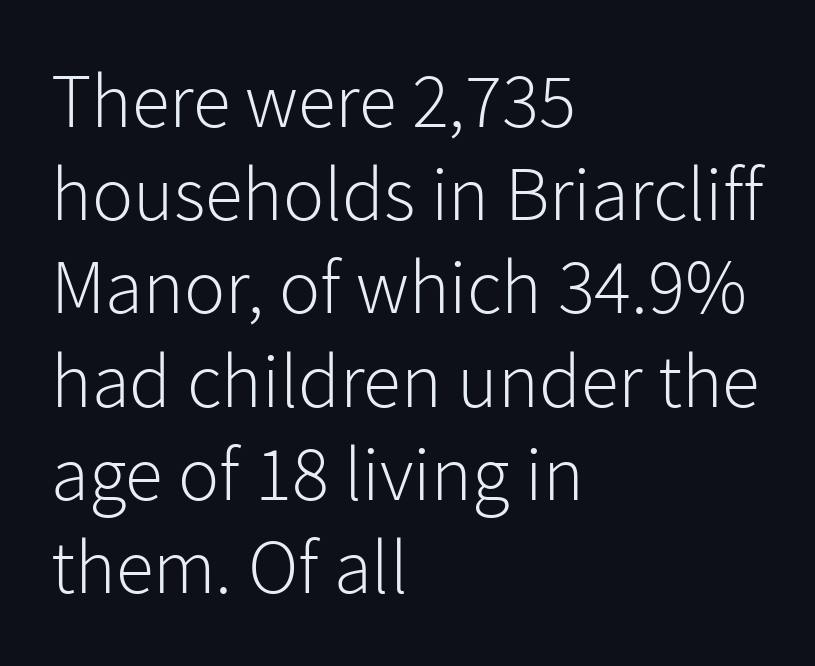
Italic: no, the glyphs are upright roman. A sans-serif font was chosen for this passage. Each word holds together tightly as a unit, with standard inter-letter gaps. The letters advance in unequal steps, a hallmark of proportional type. The space directly below the letters is spotless. Stems here are at most as thick as an everyday book face.
